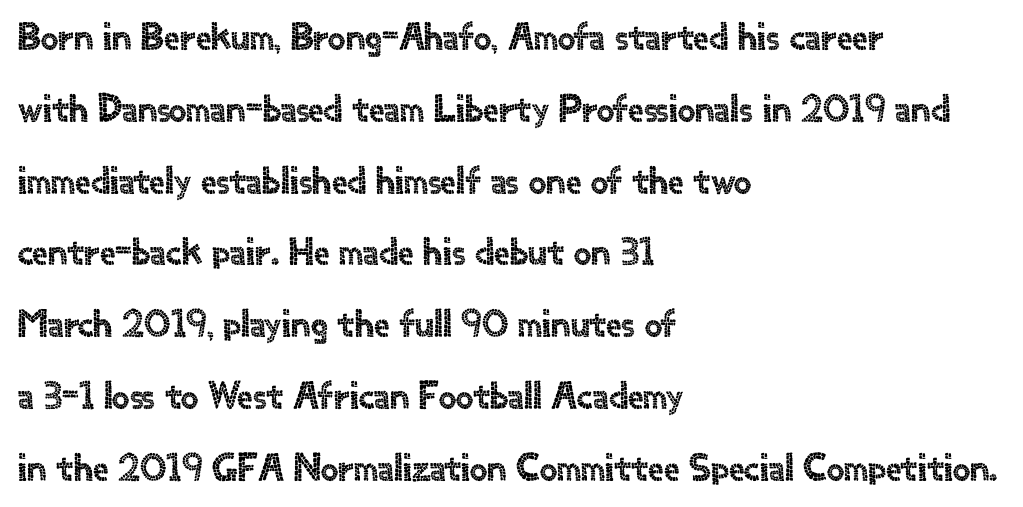
{"serif": "no", "italic": "no", "width": "normal", "x_height": "small", "monospaced": "no", "underline": "no", "align": "left", "line_spacing_ratio": 1.84, "letter_spacing": "normal", "letter_spacing_em": 0.0, "glyph_px": 39}
